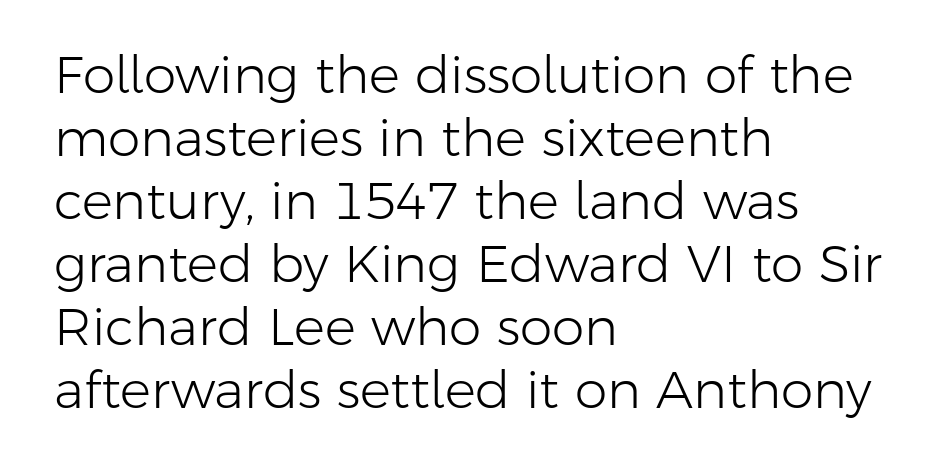
{"serif": "no", "italic": "no", "bold": "no", "weight": "light", "width": "normal", "stroke_contrast": "low", "x_height": "medium", "monospaced": "no", "underline": "no", "align": "left", "line_spacing_ratio": 1.21, "letter_spacing": "normal", "letter_spacing_em": 0.0, "glyph_px": 52}
